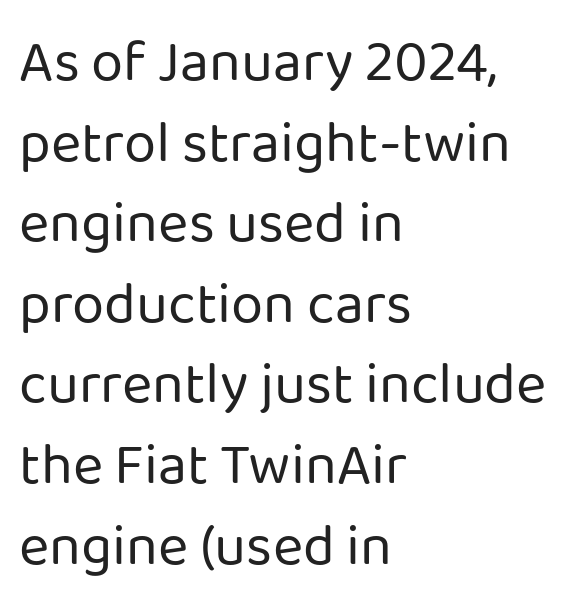
Q: Is the text bold? A: No.
Q: Is the text italic (slanted)? A: No, it is upright.
Q: Is the typeface a serif or a sans-serif typeface? A: Sans-serif.
Q: Is the text underlined? A: No.
Q: How is the paragraph aligned? A: Left-aligned.
Q: Is the spacing between letters normal or unusually wide? A: Normal.
Q: Is the spacing between lines tight, normal or loose? A: Normal.
Q: Width (condensed, normal, or wide)? A: Normal.
Q: Stroke contrast? A: Low.
Q: x-height? A: Medium.
Q: Monospaced? A: No.
